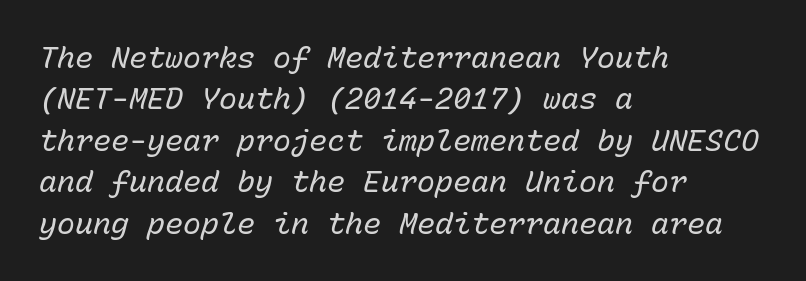
The image shows 30 px regular-weight type, italic (leaning right), monospaced; set left-aligned, normal line spacing (1.38x), normal letter spacing, not underlined; low stroke contrast and a medium x-height.
